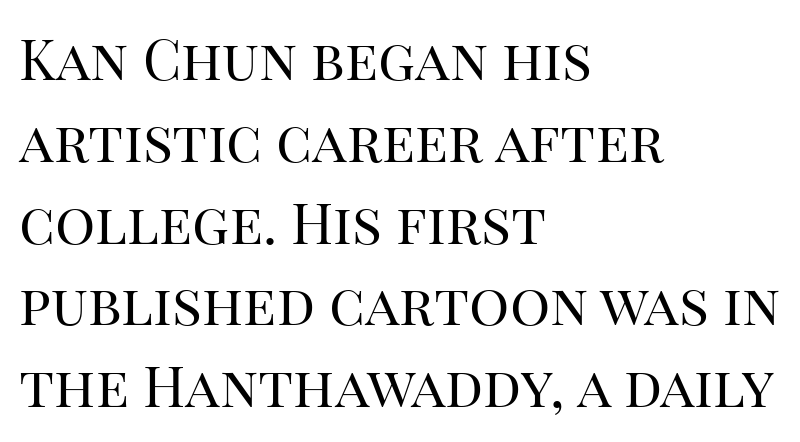
Q: Is the text bold? A: No.
Q: Is the text italic (slanted)? A: No, it is upright.
Q: Is the typeface a serif or a sans-serif typeface? A: Serif.
Q: Is the text underlined? A: No.
Q: How is the paragraph aligned? A: Left-aligned.
Q: Is the spacing between letters normal or unusually wide? A: Normal.
Q: Is the spacing between lines tight, normal or loose? A: Normal.
Q: Width (condensed, normal, or wide)? A: Normal.
Q: Stroke contrast? A: High.
Q: x-height? A: Large.
Q: Monospaced? A: No.
